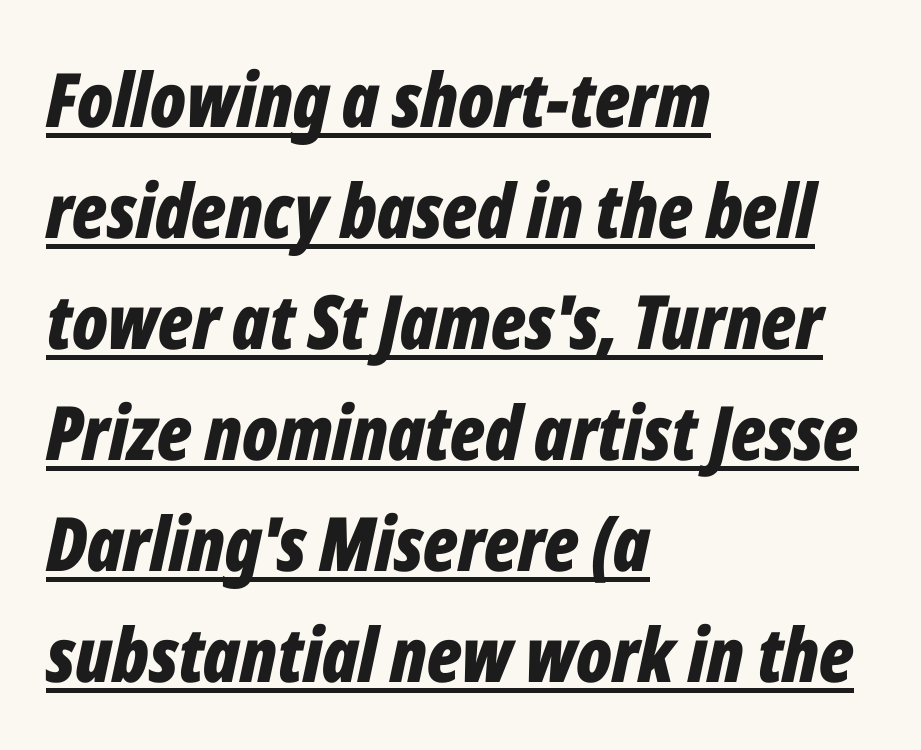
A typesetter would mark this as italic. Descenders here cross a horizontal rule under the line. The block of text has a typical density, with ordinary space between rows. Glyph-to-glyph distance matches everyday printed text. This sample has the flowing, uneven cadence of proportional lettering.
